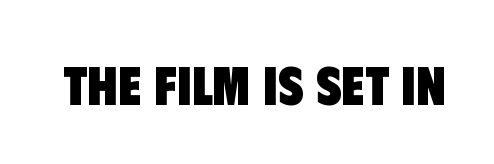
{"serif": "no", "bold": "yes", "weight": "heavy", "width": "condensed", "stroke_contrast": "low", "x_height": "large", "monospaced": "no", "underline": "no", "letter_spacing": "normal", "letter_spacing_em": 0.0, "glyph_px": 55}
